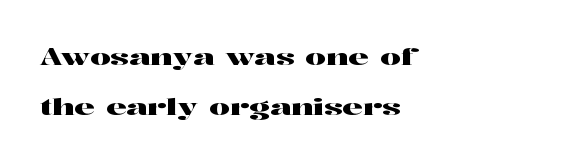
The image shows 23 px text type, upright; set left-aligned, loose line spacing (2.19x), normal letter spacing, not underlined.
